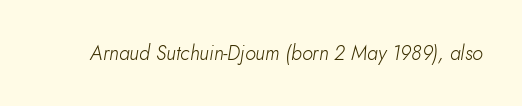
Q: Is the text bold? A: No.
Q: Is the text italic (slanted)? A: Yes, it leans right by about 10 degrees.
Q: Is the text underlined? A: No.
Q: Is the spacing between letters normal or unusually wide? A: Normal.
